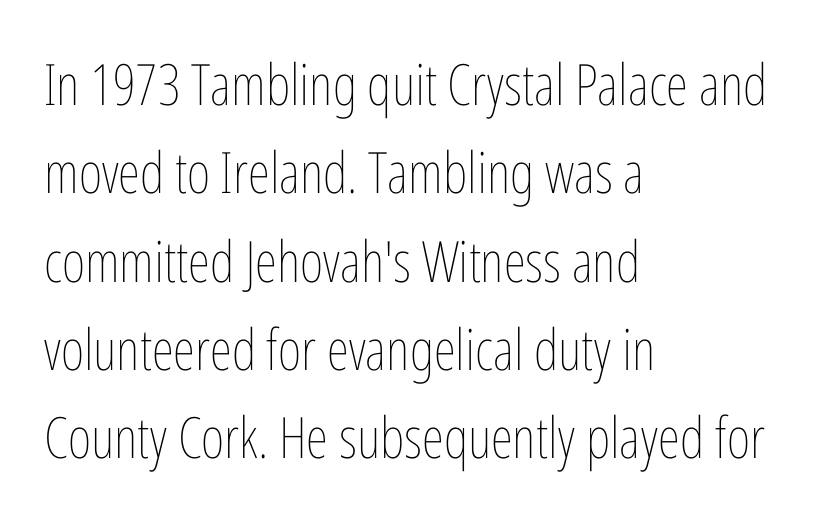
Q: Is the text bold? A: No.
Q: Is the text italic (slanted)? A: No, it is upright.
Q: Is the text underlined? A: No.
Q: How is the paragraph aligned? A: Left-aligned.
Q: Is the spacing between letters normal or unusually wide? A: Normal.
Q: Is the spacing between lines tight, normal or loose? A: Normal.
Q: Width (condensed, normal, or wide)? A: Condensed.
Q: Stroke contrast? A: Low.
Q: x-height? A: Medium.
Q: Monospaced? A: No.
